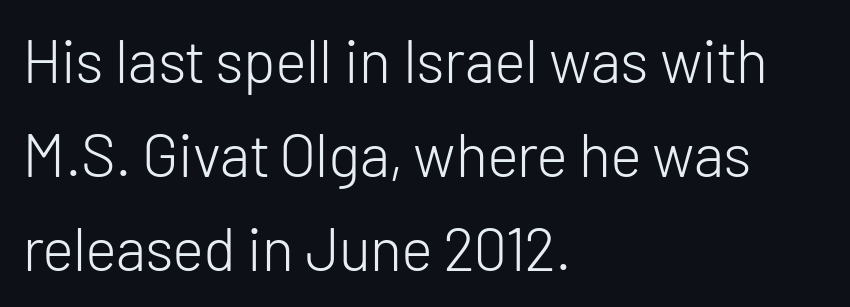
{"serif": "no", "italic": "no", "bold": "no", "weight": "light", "width": "normal", "stroke_contrast": "low", "x_height": "medium", "monospaced": "no", "underline": "no", "align": "left", "line_spacing": "normal", "line_spacing_ratio": 1.57, "letter_spacing": "normal", "letter_spacing_em": 0.0, "glyph_px": 60}
